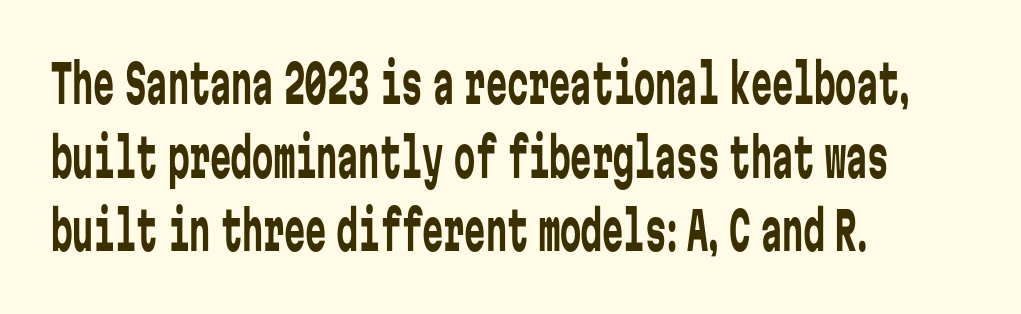
The image shows 53 px regular-weight, condensed sans-serif type, upright, monospaced; set left-aligned, normal line spacing (1.39x), normal letter spacing, not underlined; low stroke contrast and a medium x-height.
